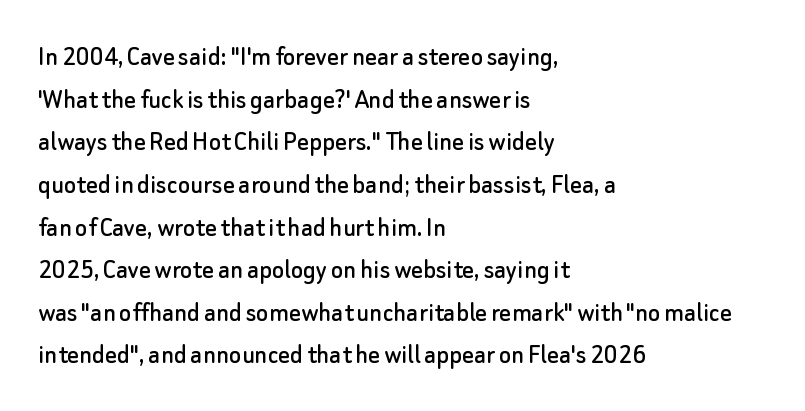
{"serif": "no", "italic": "no", "width": "normal", "stroke_contrast": "low", "x_height": "small", "monospaced": "no", "underline": "no", "align": "left", "line_spacing": "normal", "line_spacing_ratio": 1.47, "letter_spacing": "normal", "letter_spacing_em": 0.0, "glyph_px": 29}
